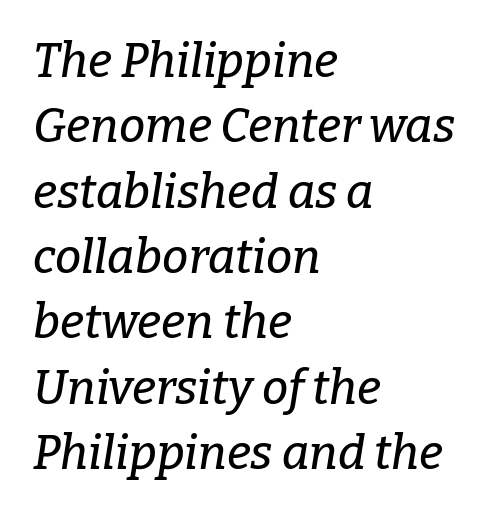
Compared with ordinary roman type, these characters are visibly tilted. Anything drawn beneath the words? Only blank space. Is the block centered? No — it sits flush against the left margin. The face used here is proportionally spaced, like ordinary book or web type.
